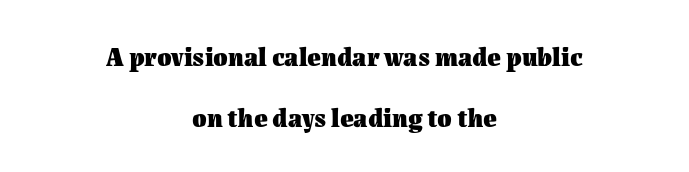
{"italic": "no", "bold": "yes", "underline": "no", "align": "center", "line_spacing": "loose", "line_spacing_ratio": 2.35, "letter_spacing": "normal", "letter_spacing_em": 0.0, "glyph_px": 26}
